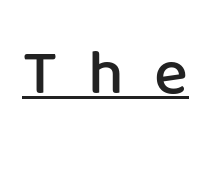
{"serif": "no", "italic": "no", "bold": "semi", "weight": "semibold", "width": "normal", "stroke_contrast": "low", "x_height": "medium", "monospaced": "no", "underline": "yes", "letter_spacing": "wide", "letter_spacing_em": 0.48, "glyph_px": 64}
